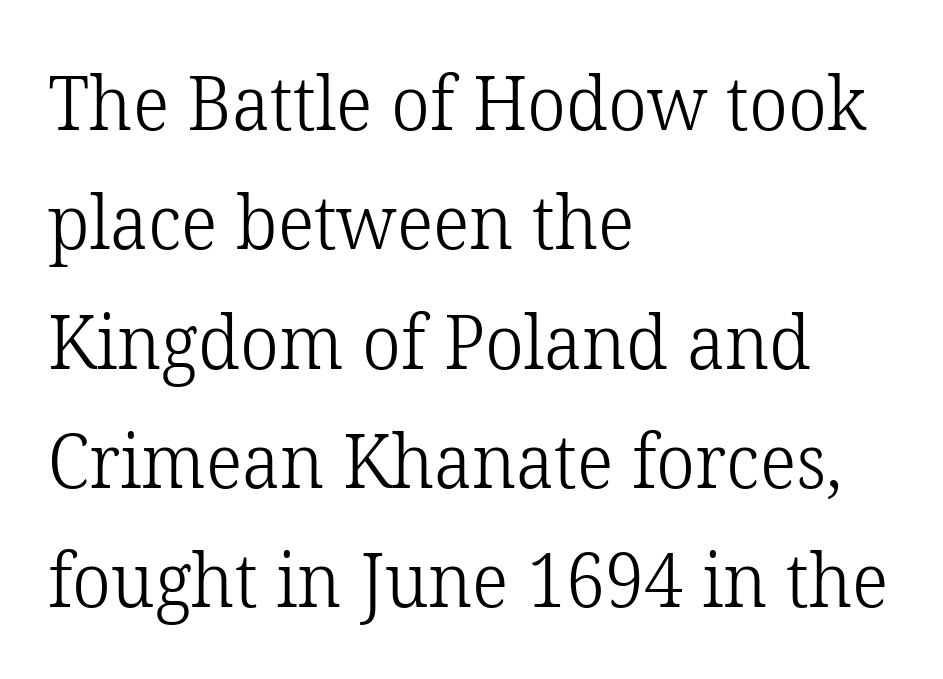
{"serif": "yes", "italic": "no", "bold": "no", "weight": "light", "width": "normal", "stroke_contrast": "low", "x_height": "medium", "monospaced": "no", "underline": "no", "align": "left", "line_spacing": "normal", "line_spacing_ratio": 1.57, "letter_spacing": "normal", "letter_spacing_em": 0.0, "glyph_px": 76}
